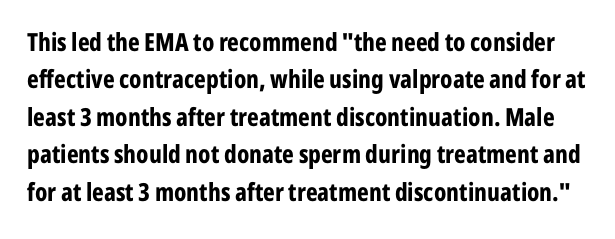
The image shows 25 px bold type, upright; set normal line spacing (1.5x), normal letter spacing, not underlined.
